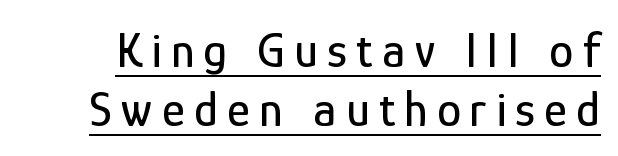
This sample uses a sans-serif face. The axis of the letterforms is exactly vertical. What decoration does the sample have? An underline. A typesetter would call this proportional, since set widths differ per character.
